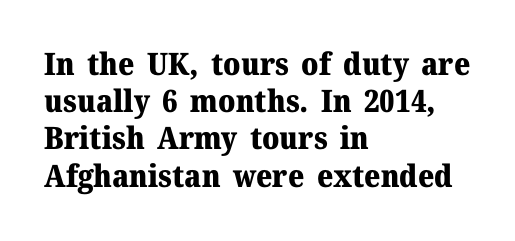
The tracking reads as untouched default to a designer's eye. In CSS terms this would be text-align: left. A clean baseline with only descenders dipping below it. Nope, not italic — everything's standing straight. The rendering uses a bold face; every stroke is thick and dark. The text was rendered using a seriffed face with decorative stroke endings.
